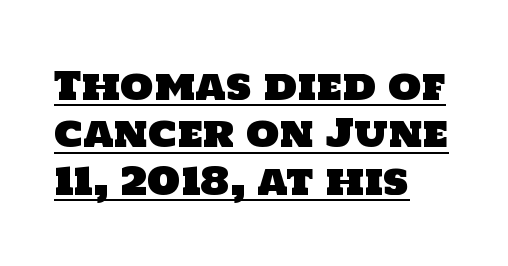
The image shows 38 px sans-serif type; set left-aligned, normal line spacing (1.25x), normal letter spacing, underlined; low stroke contrast and a large x-height.
